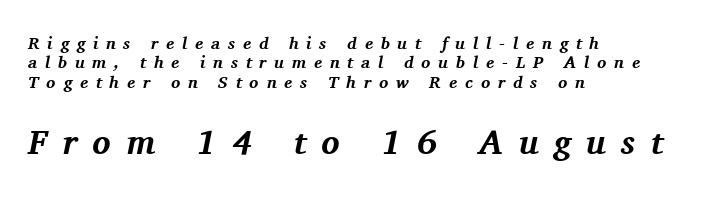
The image shows 34 px bold serif type, italic (leaning right); set left-aligned, tight line spacing (1.14x), unusually wide letter spacing (+0.46 em), not underlined; the second (bottom) block is 2.0x larger; medium stroke contrast and a medium x-height.
